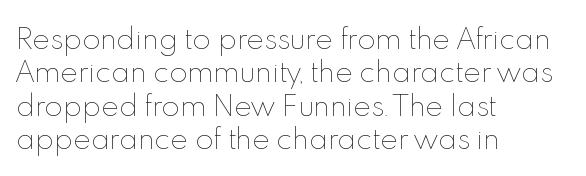
Q: Is the text bold? A: No.
Q: Is the text italic (slanted)? A: No, it is upright.
Q: Is the text underlined? A: No.
Q: How is the paragraph aligned? A: Left-aligned.
Q: Is the spacing between letters normal or unusually wide? A: Normal.
